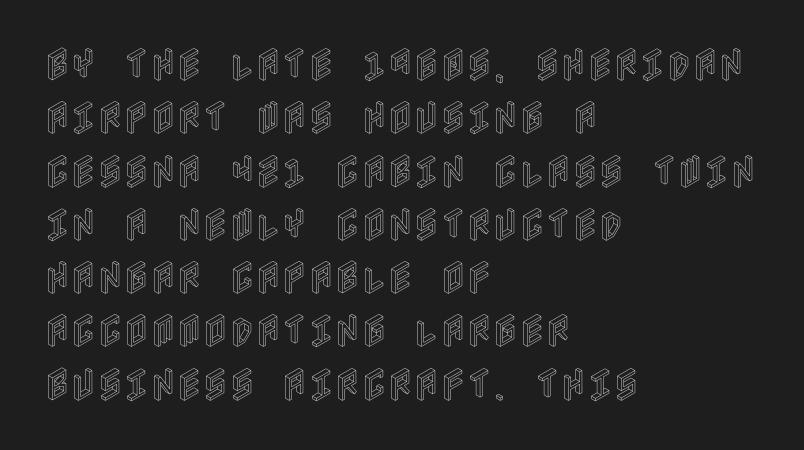
{"italic": "no", "width": "condensed", "x_height": "large", "underline": "no", "align": "left", "line_spacing": "normal", "line_spacing_ratio": 1.48, "letter_spacing": "normal", "letter_spacing_em": 0.0, "glyph_px": 36}
